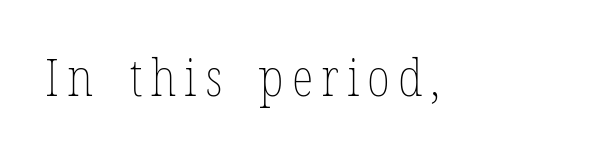
A typesetter would mark this as roman, not italic. This reads as an unemphasized weight, regular at the heaviest. No word sits above an underline. The face used here is proportionally spaced, like ordinary book or web type.
